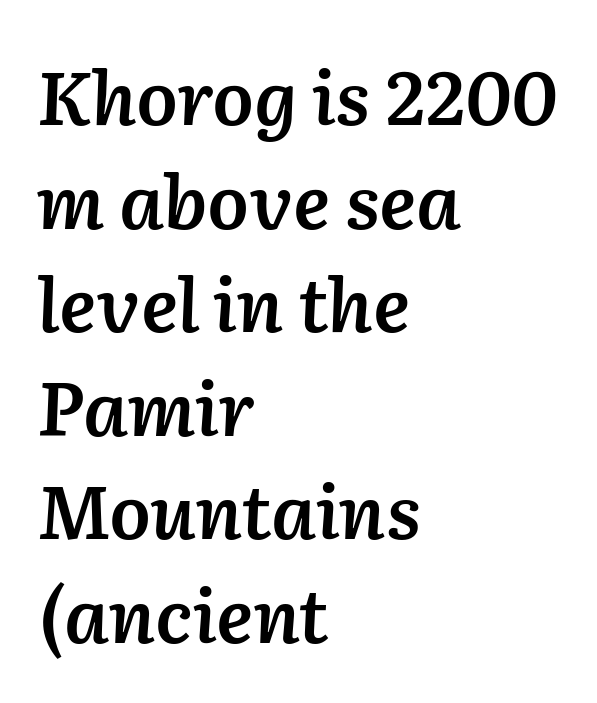
The image shows 74 px semibold type, italic (leaning right); set left-aligned, normal line spacing (1.4x), normal letter spacing, not underlined; low stroke contrast and a medium x-height.
